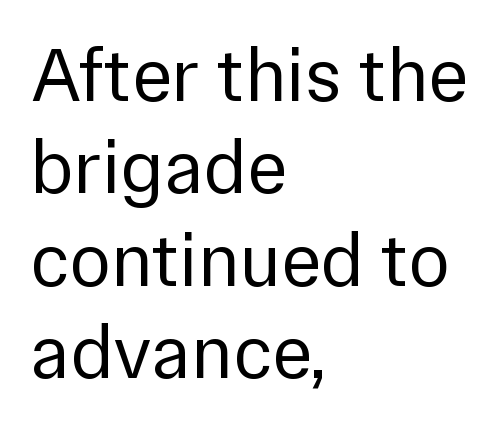
{"serif": "no", "italic": "no", "bold": "no", "weight": "regular", "width": "normal", "x_height": "medium", "monospaced": "no", "underline": "no", "align": "left", "line_spacing_ratio": 1.2, "letter_spacing": "normal", "letter_spacing_em": 0.0, "glyph_px": 77}
